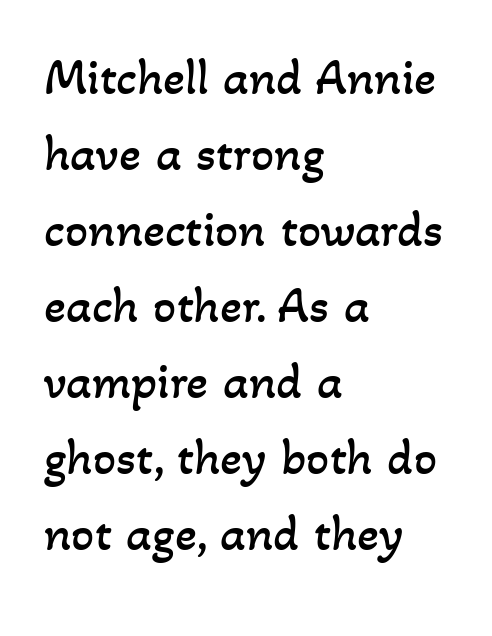
The image shows 51 px regular-weight type; set left-aligned, normal line spacing (1.49x), normal letter spacing, not underlined; low stroke contrast and a small x-height.
